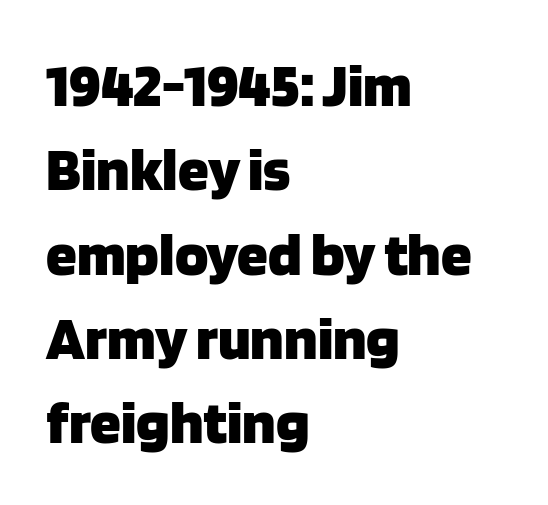
The font's upright variant was chosen for this text. In terms of leading, this rendering sits right in the middle. Underline: absent. Is the letter spacing exaggerated? No — it looks like the ordinary default.
